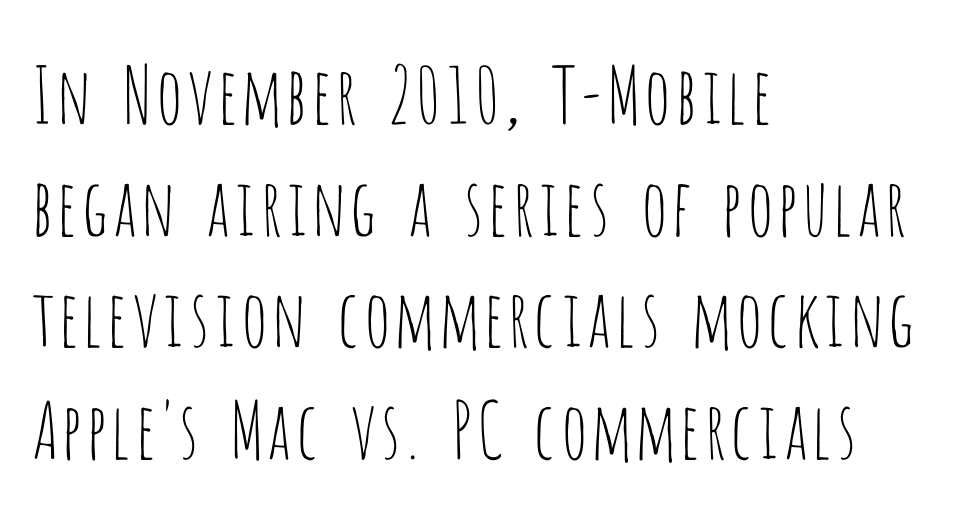
{"serif": "no", "italic": "no", "bold": "no", "weight": "thin", "width": "condensed", "stroke_contrast": "low", "x_height": "large", "monospaced": "no", "underline": "no", "align": "left", "line_spacing": "normal", "line_spacing_ratio": 1.43, "letter_spacing": "normal", "letter_spacing_em": 0.0, "glyph_px": 78}
